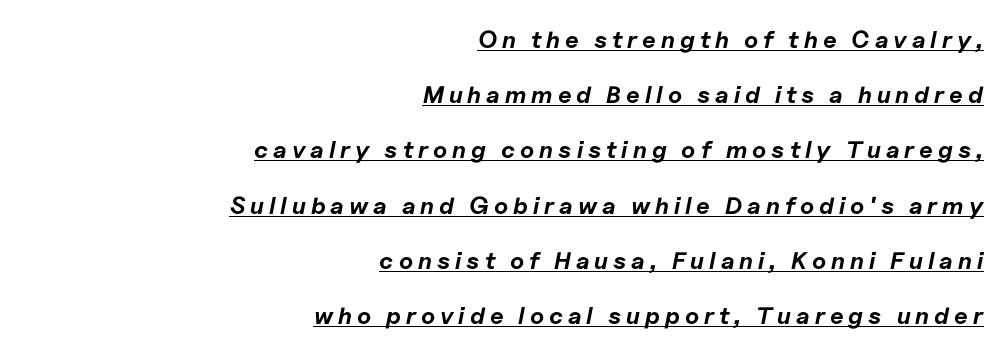
The image shows 24 px bold type, italic (leaning right); set right-aligned, loose line spacing (2.3x), unusually wide letter spacing (+0.21 em), underlined.
